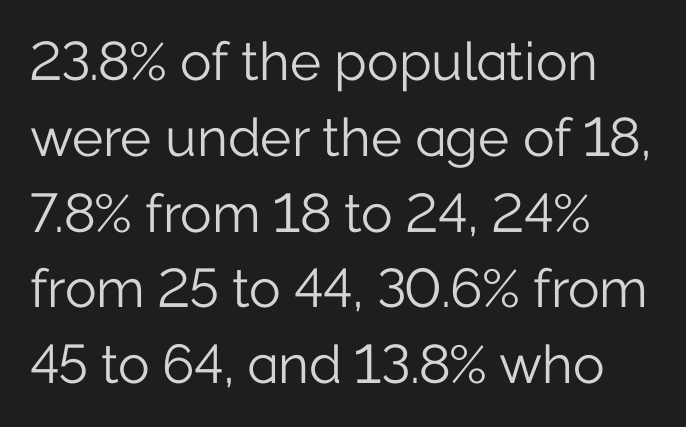
Q: Is the text bold? A: No.
Q: Is the text italic (slanted)? A: No, it is upright.
Q: Is the typeface a serif or a sans-serif typeface? A: Sans-serif.
Q: Is the text underlined? A: No.
Q: How is the paragraph aligned? A: Left-aligned.
Q: Is the spacing between letters normal or unusually wide? A: Normal.
Q: Is the spacing between lines tight, normal or loose? A: Normal.
Q: Width (condensed, normal, or wide)? A: Normal.
Q: Stroke contrast? A: Low.
Q: x-height? A: Medium.
Q: Monospaced? A: No.
